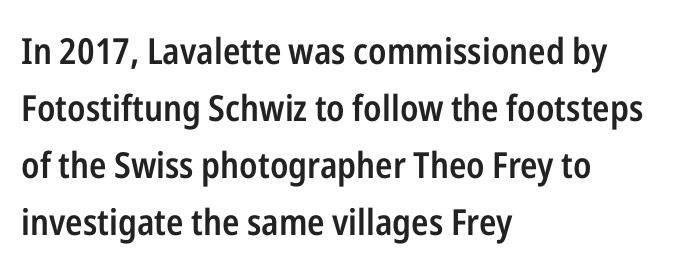
Varying glyph widths throughout — classic text-font behaviour. The typesetter chose a ragged-right arrangement here. Notice the strokes are somewhat thickened but not fully heavy: this is a semibold. The baseline area is clear. The gaps between neighbouring characters are ordinary and unremarkable.
